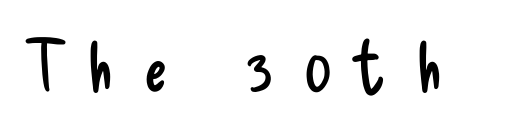
{"serif": "no", "italic": "no", "bold": "no", "weight": "regular", "width": "condensed", "stroke_contrast": "low", "x_height": "small", "monospaced": "no", "underline": "no", "letter_spacing": "wide", "letter_spacing_em": 0.45, "glyph_px": 69}
